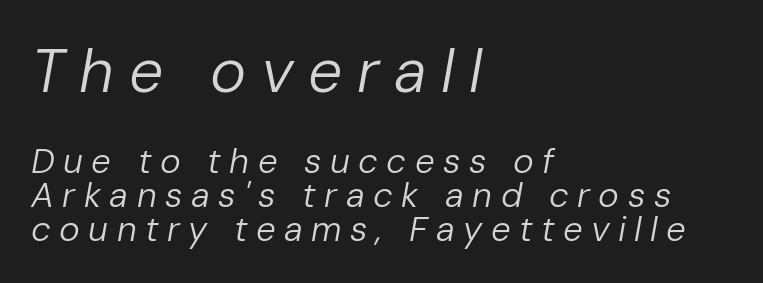
{"italic": "yes", "lean": "right", "slant_degrees": 10, "bold": "no", "weight": "regular", "width": "normal", "stroke_contrast": "low", "x_height": "medium", "monospaced": "no", "underline": "no", "align": "left", "line_spacing": "tight", "line_spacing_ratio": 0.96, "letter_spacing": "wide", "letter_spacing_em": 0.24, "larger_block": "first", "size_ratio": 1.74, "glyph_px": 61}
